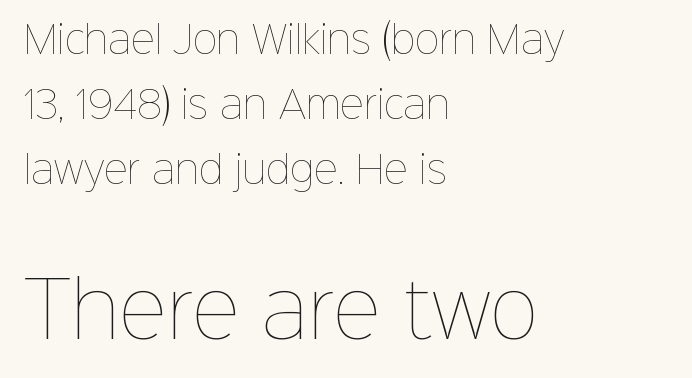
{"italic": "no", "bold": "no", "weight": "thin", "width": "normal", "stroke_contrast": "low", "x_height": "medium", "monospaced": "no", "underline": "no", "align": "left", "line_spacing_ratio": 1.76, "letter_spacing": "normal", "letter_spacing_em": 0.0, "larger_block": "second", "size_ratio": 2.0, "glyph_px": 74}
